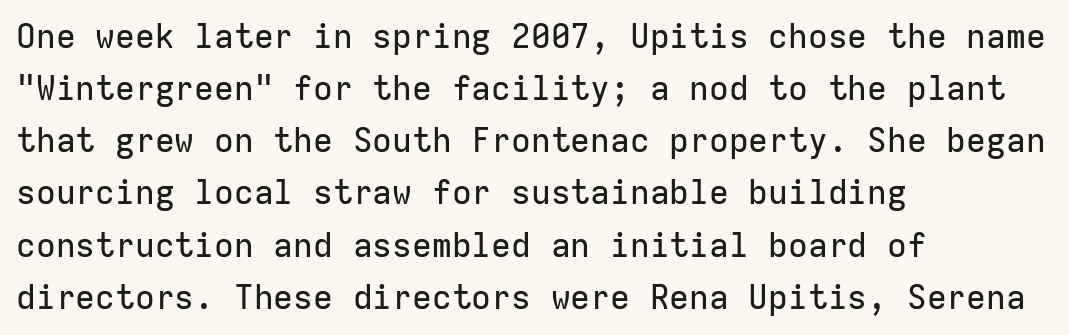
{"serif": "no", "italic": "no", "width": "normal", "stroke_contrast": "low", "x_height": "medium", "monospaced": "yes", "underline": "no", "align": "left", "line_spacing": "normal", "line_spacing_ratio": 1.58, "letter_spacing": "normal", "letter_spacing_em": 0.0, "glyph_px": 33}
